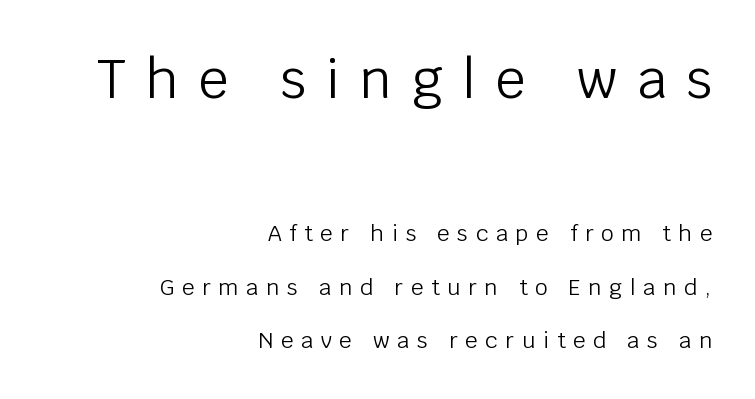
{"serif": "no", "italic": "no", "bold": "no", "weight": "light", "width": "normal", "stroke_contrast": "low", "x_height": "large", "monospaced": "no", "underline": "no", "align": "right", "line_spacing": "loose", "line_spacing_ratio": 2.44, "letter_spacing": "wide", "letter_spacing_em": 0.35, "larger_block": "first", "size_ratio": 2.45, "glyph_px": 54}
